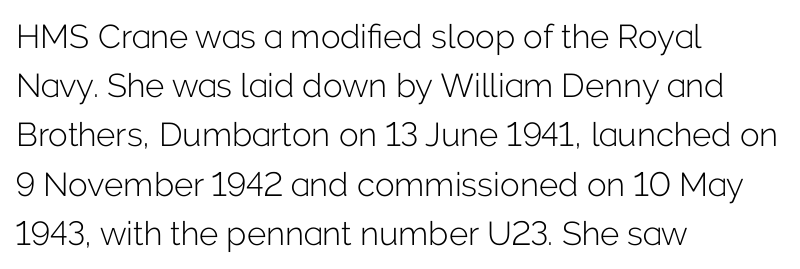
Q: Is the text bold? A: No.
Q: Is the text italic (slanted)? A: No, it is upright.
Q: Is the typeface a serif or a sans-serif typeface? A: Sans-serif.
Q: Is the text underlined? A: No.
Q: How is the paragraph aligned? A: Left-aligned.
Q: Is the spacing between letters normal or unusually wide? A: Normal.
Q: Is the spacing between lines tight, normal or loose? A: Normal.
Q: Width (condensed, normal, or wide)? A: Normal.
Q: Stroke contrast? A: Low.
Q: x-height? A: Medium.
Q: Monospaced? A: No.
